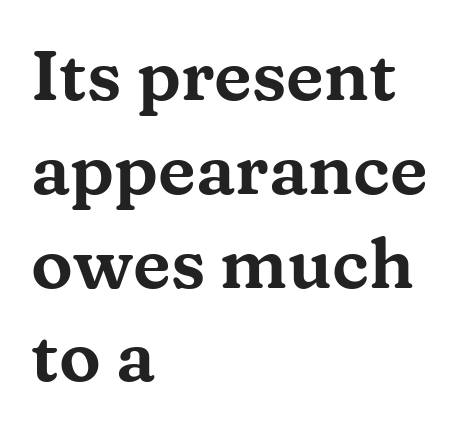
Leading matches the norm, producing a regular column. Horizontally, the lines are justified to the leading edge only. Does the type have serifs? Yes, each stem ends in a small foot. Honestly, there is no underline to notice here at all.
